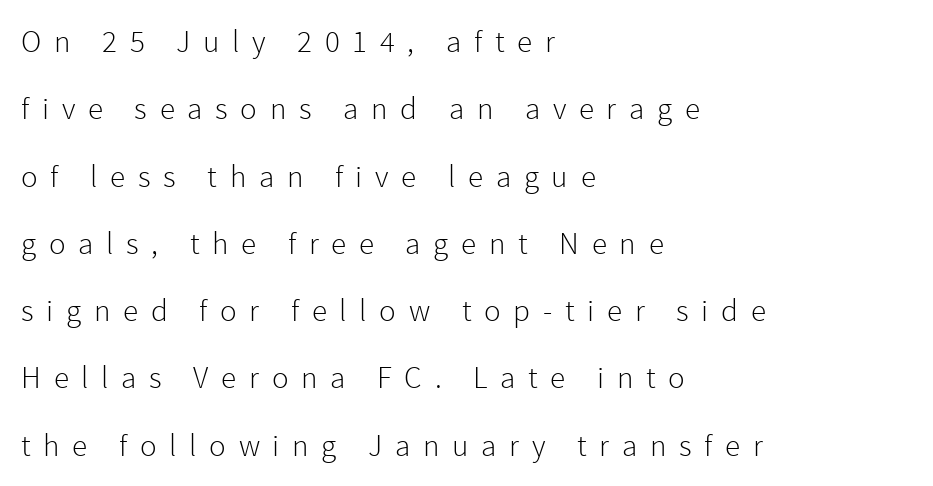
The image shows 31 px light sans-serif type, upright; set left-aligned, loose line spacing (2.17x), unusually wide letter spacing (+0.41 em), not underlined; a medium x-height.
